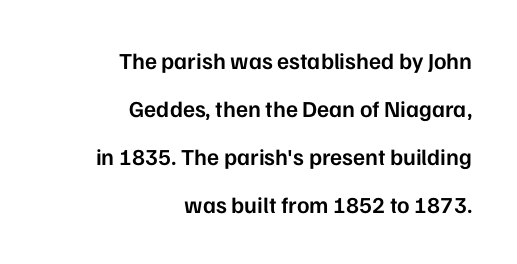
Quick note: not italic, upright. Does the copy run flush right? Yes — the right margin is perfectly even. Descenders hang freely into open space. The characters look somewhat weighty, a semibold short of true bold.
